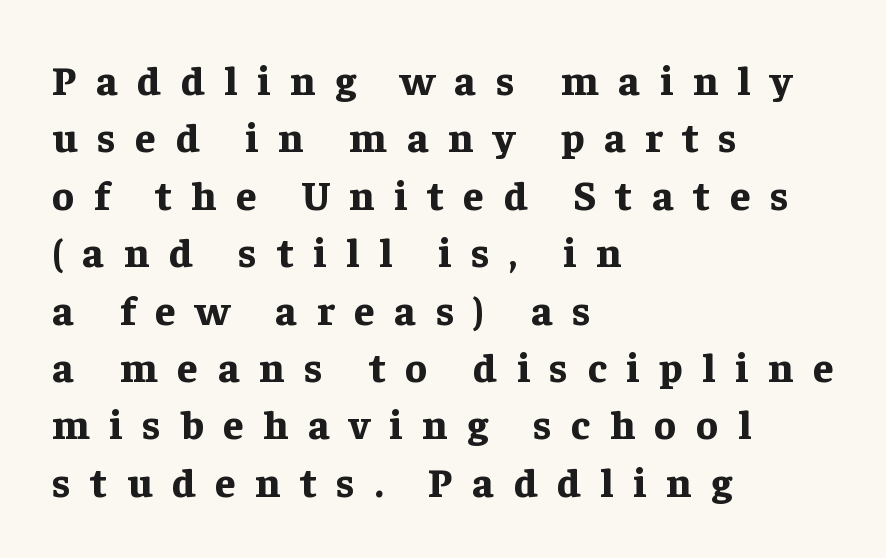
Q: Is the text bold? A: Yes.
Q: Is the text italic (slanted)? A: No, it is upright.
Q: Is the typeface a serif or a sans-serif typeface? A: Serif.
Q: Is the text underlined? A: No.
Q: How is the paragraph aligned? A: Left-aligned.
Q: Is the spacing between letters normal or unusually wide? A: Unusually wide.
Q: Is the spacing between lines tight, normal or loose? A: Normal.
Q: Width (condensed, normal, or wide)? A: Normal.
Q: Stroke contrast? A: Low.
Q: x-height? A: Medium.
Q: Monospaced? A: No.
